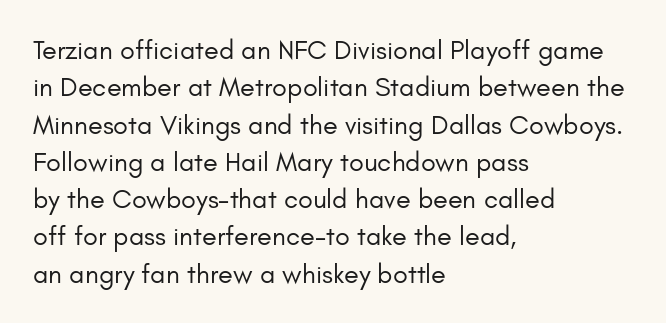
The image shows 27 px text type, upright; set left-aligned, normal line spacing (1.38x), normal letter spacing, not underlined.
